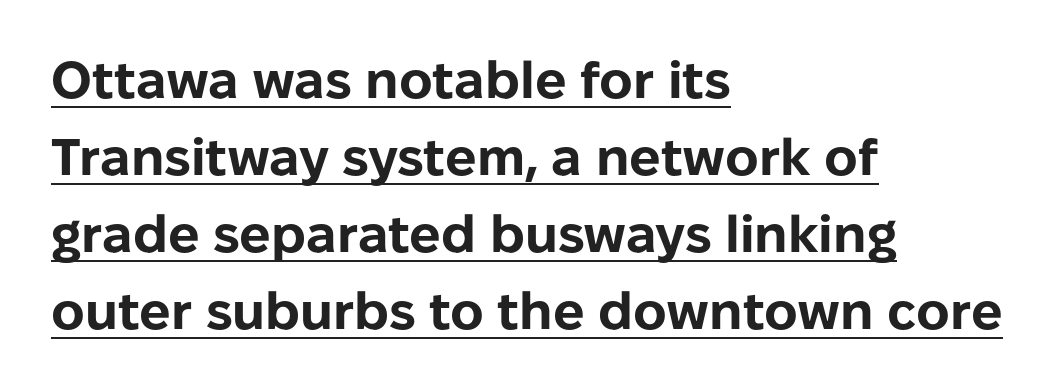
These words are printed bold, with thick strokes throughout. These lines keep a tight, regular rhythm from letter to letter. Varying glyph widths throughout — classic text-font behaviour. Nothing sits at the stroke ends, so this counts as sans-serif. In terms of leading, this rendering sits right in the middle. Visually the block forms a straight wall on the left and a jagged coastline on the right.
